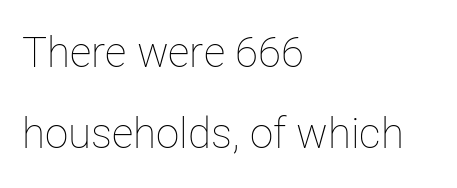
{"italic": "no", "bold": "no", "weight": "thin", "width": "normal", "stroke_contrast": "low", "x_height": "medium", "monospaced": "no", "underline": "no", "align": "left", "line_spacing": "loose", "line_spacing_ratio": 1.92, "letter_spacing": "normal", "letter_spacing_em": 0.0, "glyph_px": 42}
